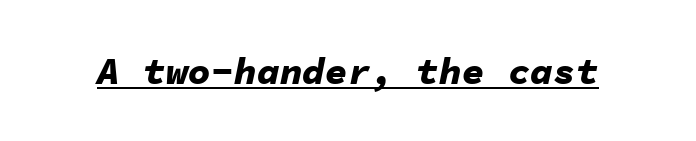
The image shows 38 px bold type, italic (leaning right), monospaced; set normal letter spacing, underlined; low stroke contrast and a medium x-height.
